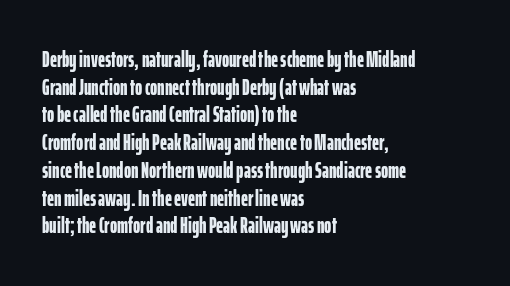
{"italic": "no", "bold": "yes", "underline": "no", "align": "left", "line_spacing": "normal", "line_spacing_ratio": 1.26, "letter_spacing": "normal", "letter_spacing_em": 0.0, "glyph_px": 22}
